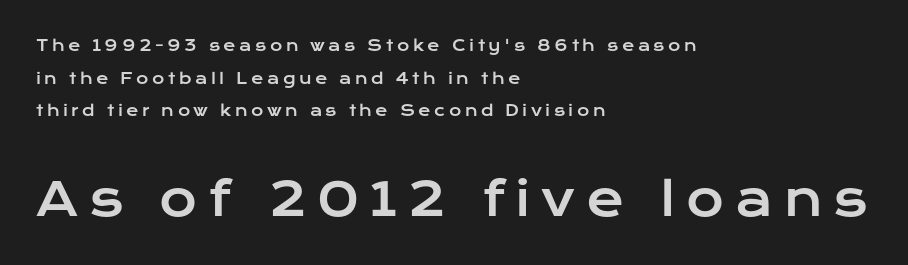
Casual observation: everything's shoved over to the left. The rendering uses natural spacing where letterforms have individual widths. Notice how the stems are strictly vertical — no italics here. Clear beneath every line of the passage. The rendering enlarges the type as you move from the upper chunk to the lower. Classification — sans serif.
